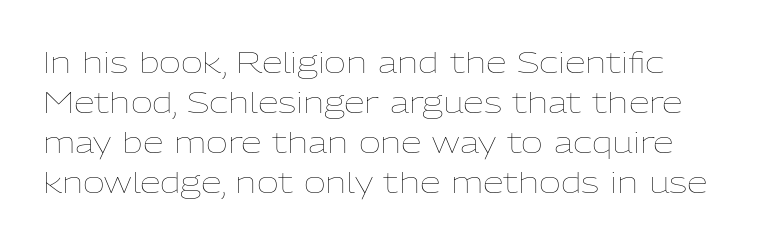
Tracking value appears to be zero — textbook default spacing. Do the characters align in a grid? No, the font is proportional. Weight class: somewhere from thin through regular. The letters stand upright; this is a roman face. The specimen omits any rule beneath the text block's lines. Quick note: interline space is typical.
